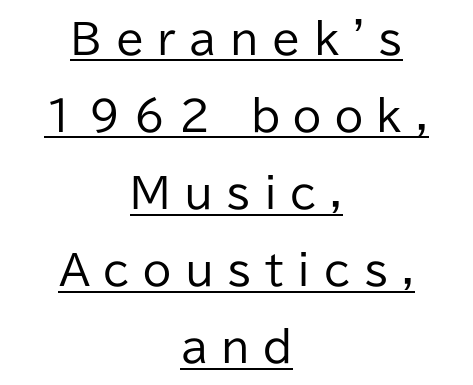
Q: Is the text bold? A: No.
Q: Is the text italic (slanted)? A: No, it is upright.
Q: Is the typeface a serif or a sans-serif typeface? A: Sans-serif.
Q: Is the text underlined? A: Yes.
Q: How is the paragraph aligned? A: Centered.
Q: Is the spacing between letters normal or unusually wide? A: Unusually wide.
Q: Width (condensed, normal, or wide)? A: Normal.
Q: Stroke contrast? A: Low.
Q: x-height? A: Medium.
Q: Monospaced? A: No.
